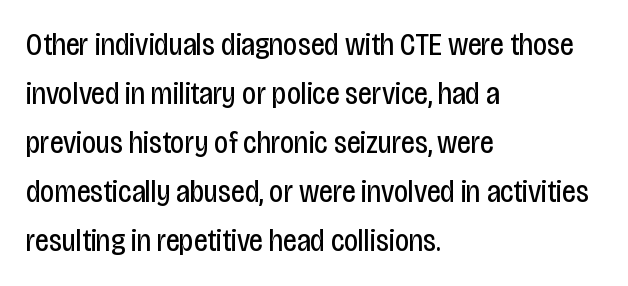
{"serif": "no", "italic": "no", "bold": "no", "weight": "regular", "width": "condensed", "stroke_contrast": "low", "x_height": "large", "monospaced": "no", "underline": "no", "align": "left", "line_spacing": "normal", "line_spacing_ratio": 1.58, "letter_spacing": "normal", "letter_spacing_em": 0.0, "glyph_px": 31}
